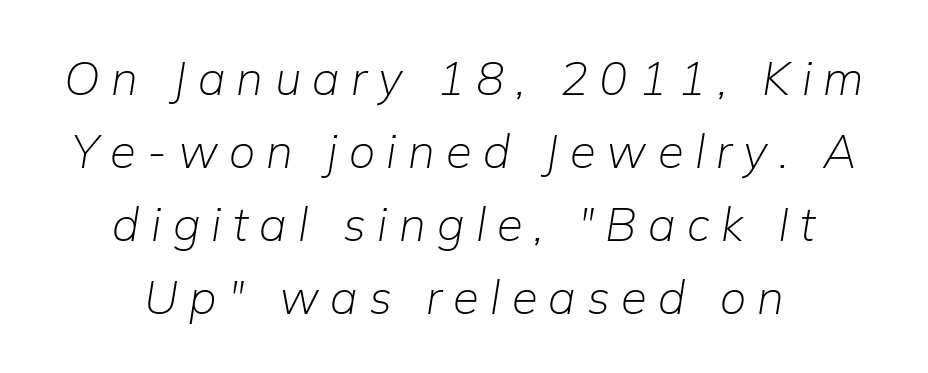
The image shows 47 px light type, italic (leaning right); set centered, normal line spacing (1.55x), unusually wide letter spacing (+0.24 em), not underlined; low stroke contrast and a medium x-height.
